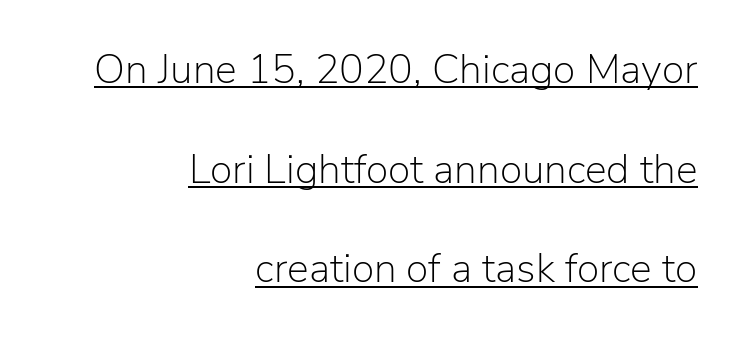
The image shows 41 px light sans-serif type, upright; set right-aligned, loose line spacing (2.43x), normal letter spacing, underlined; low stroke contrast and a medium x-height.
